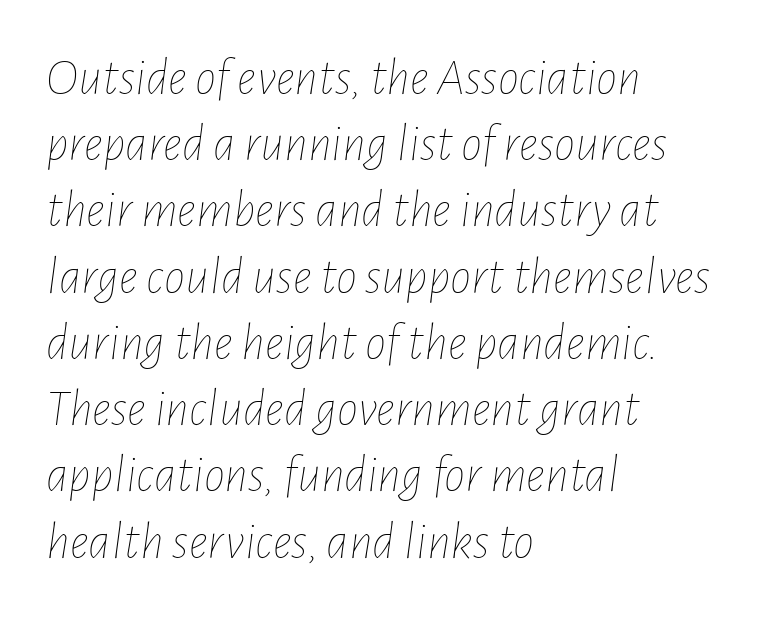
Q: Is the text bold? A: No.
Q: Is the text italic (slanted)? A: Yes, it leans right by about 7 degrees.
Q: Is the text underlined? A: No.
Q: How is the paragraph aligned? A: Left-aligned.
Q: Is the spacing between letters normal or unusually wide? A: Normal.
Q: Is the spacing between lines tight, normal or loose? A: Normal.
Q: Width (condensed, normal, or wide)? A: Condensed.
Q: Stroke contrast? A: Low.
Q: x-height? A: Medium.
Q: Monospaced? A: No.
